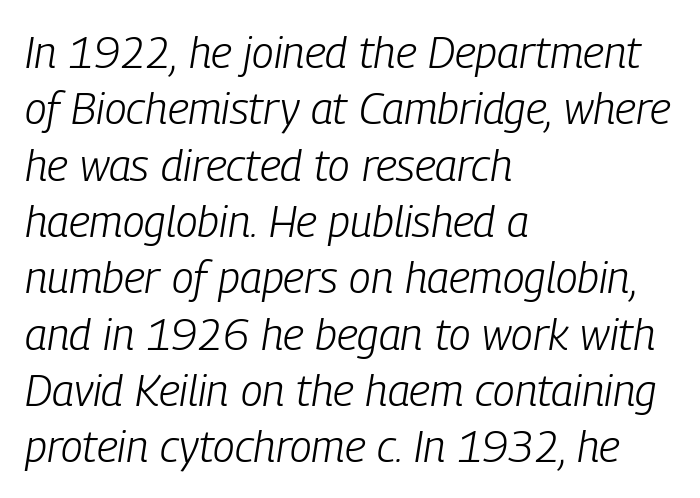
These glyphs show unthickened strokes, regular width or finer. An italicized treatment has been applied to the whole sample. These lines keep a tight, regular rhythm from letter to letter. Here the designer chose a conventional face with non-uniform glyph widths. The typesetter chose a ragged-right arrangement here. Decoration check: the copy has no underline.
